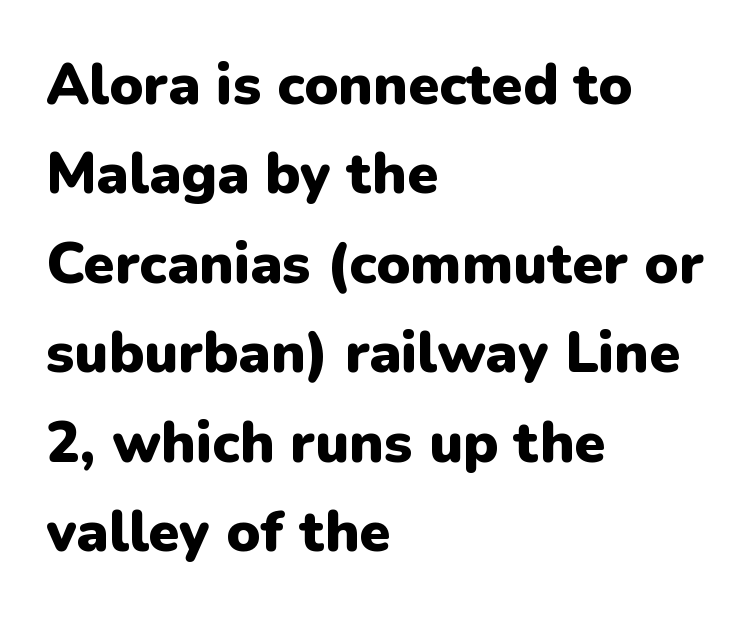
{"serif": "no", "italic": "no", "bold": "yes", "weight": "heavy", "width": "normal", "stroke_contrast": "low", "x_height": "medium", "monospaced": "no", "underline": "no", "align": "left", "line_spacing": "normal", "line_spacing_ratio": 1.57, "letter_spacing": "normal", "letter_spacing_em": 0.0, "glyph_px": 57}
